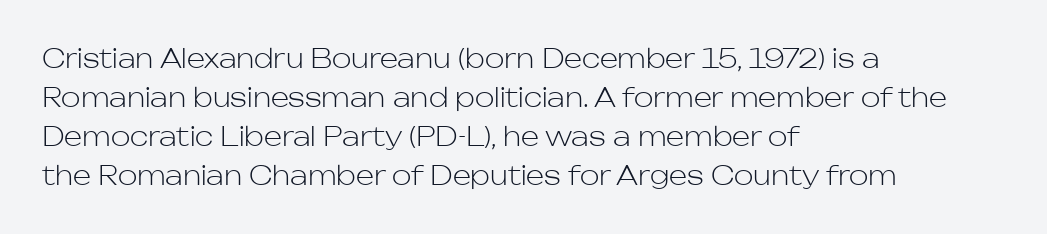
Each new line begins a customary step beneath the previous one. Students, note that the glyphs here touch the page at normal intervals. Letters rest on an invisible, unmarked baseline. Posture: upright roman.
